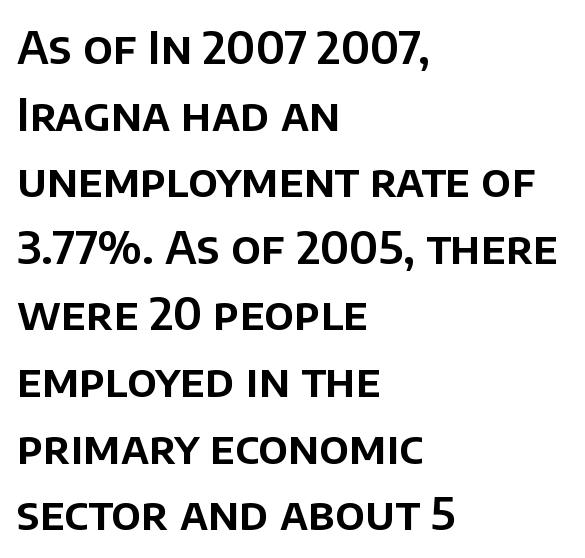
{"serif": "no", "italic": "no", "width": "normal", "stroke_contrast": "low", "x_height": "large", "monospaced": "no", "underline": "no", "align": "left", "line_spacing": "normal", "line_spacing_ratio": 1.48, "letter_spacing": "normal", "letter_spacing_em": 0.0, "glyph_px": 45}
